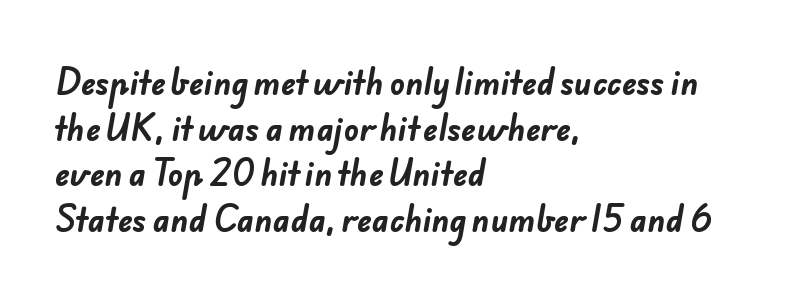
The image shows 31 px bold sans-serif type; set left-aligned, normal line spacing (1.47x), normal letter spacing, not underlined; low stroke contrast and a small x-height.
